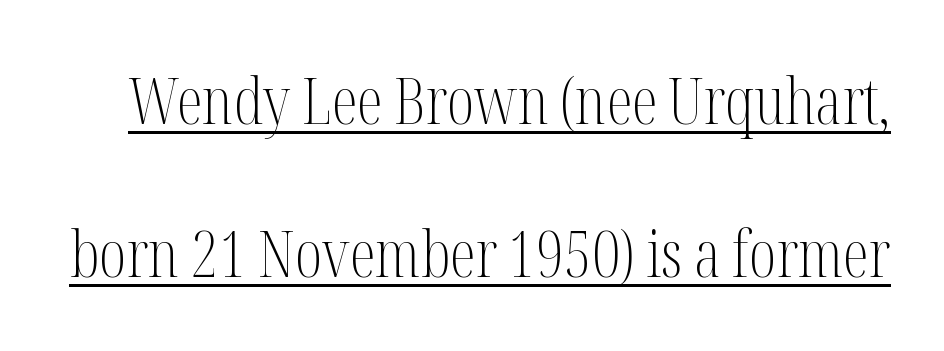
Line spacing here is loose. You could not count columns in this text — the font is proportionally spaced. Here the glyphs are tracked normally, forming tight word shapes. The rendered words wear a rule along their underside.
